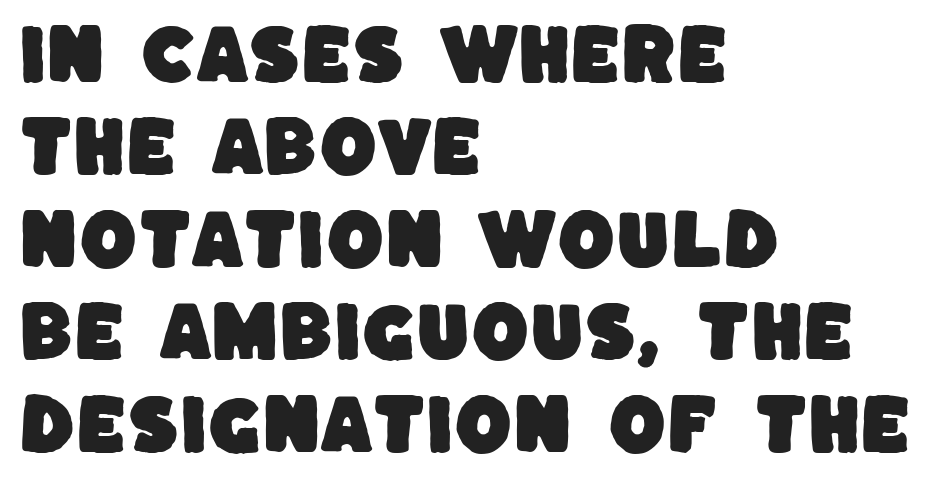
Quick note: underline off. Proportional: the letters do not fall into vertical columns. No extra tracking has been applied to these lines. I'd call this a sans setting — the letters go barefoot.
